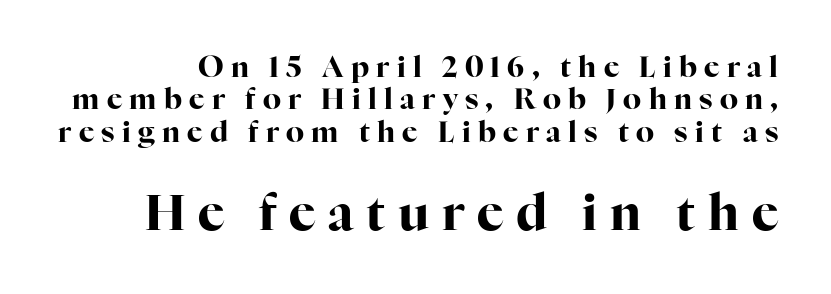
The image shows 50 px bold serif type, upright; set tight line spacing (1.12x), unusually wide letter spacing (+0.25 em), not underlined; the second (bottom) block is 1.72x larger; high stroke contrast and a medium x-height.
